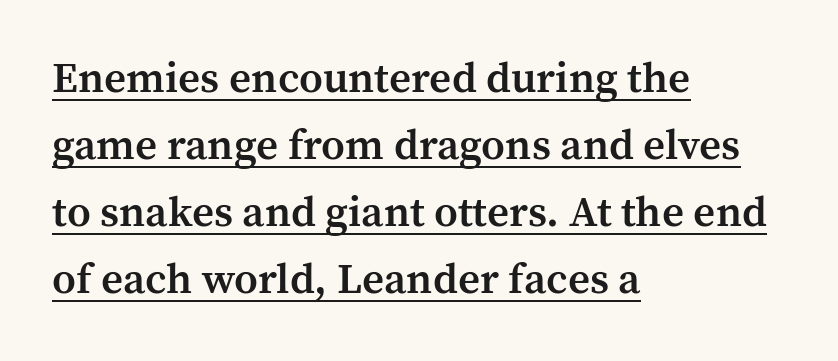
Line beginnings align vertically; line endings do not. Leading matches the norm, producing a regular column. Typographically, this falls in the serif category. Somebody hit Ctrl+U on this one — the words are underlined. Nobody touched the tracking dial on this one. When letters stand straight like this, we call the style roman or upright.
